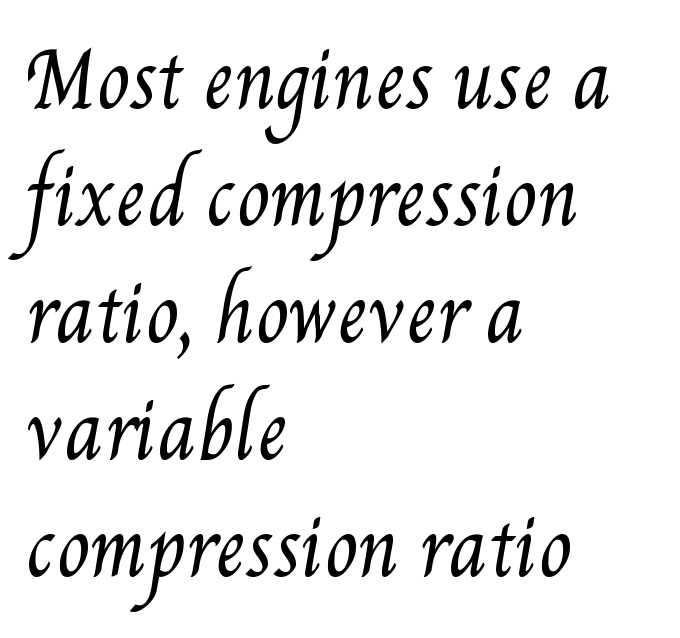
The image shows 75 px regular-weight, condensed type; set left-aligned, normal line spacing (1.56x), normal letter spacing, not underlined; medium stroke contrast and a small x-height.
